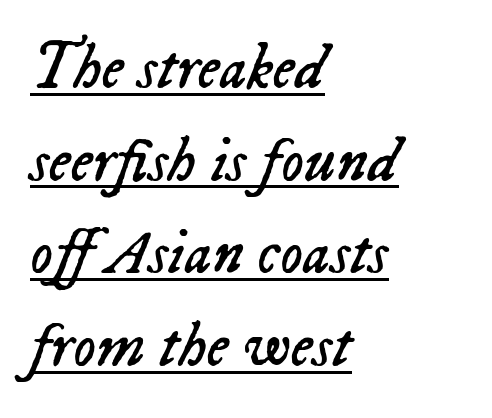
Q: Is the text bold? A: No.
Q: Is the text italic (slanted)? A: Yes, it leans right by about 23 degrees.
Q: Is the text underlined? A: Yes.
Q: How is the paragraph aligned? A: Left-aligned.
Q: Is the spacing between letters normal or unusually wide? A: Normal.
Q: Is the spacing between lines tight, normal or loose? A: Normal.
Q: Width (condensed, normal, or wide)? A: Normal.
Q: Stroke contrast? A: Low.
Q: x-height? A: Medium.
Q: Monospaced? A: No.
